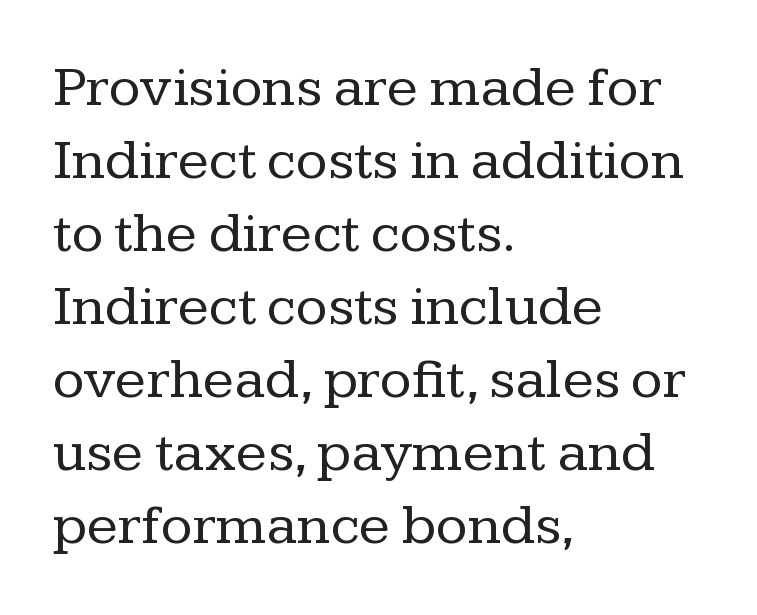
The image shows 58 px regular-weight serif type, upright; set left-aligned, normal line spacing (1.26x), normal letter spacing, not underlined; low stroke contrast and a medium x-height.
